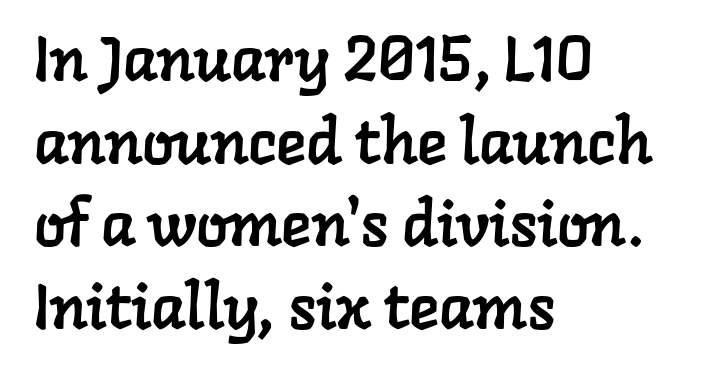
Little horizontal feet cap the strokes, marking this as serif type. Vertically, the passage feels balanced, rows spaced as you'd expect. Plain, unruled lines of type. A typesetter would call this proportional, since set widths differ per character. Compared with a centered layout, this one pins lines to the left instead.
